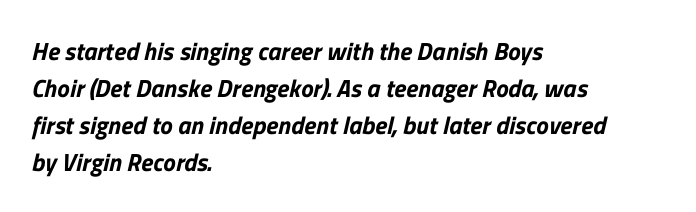
{"underline": "no", "align": "left", "line_spacing": "normal", "line_spacing_ratio": 1.48, "letter_spacing": "normal", "letter_spacing_em": 0.0, "glyph_px": 25}
